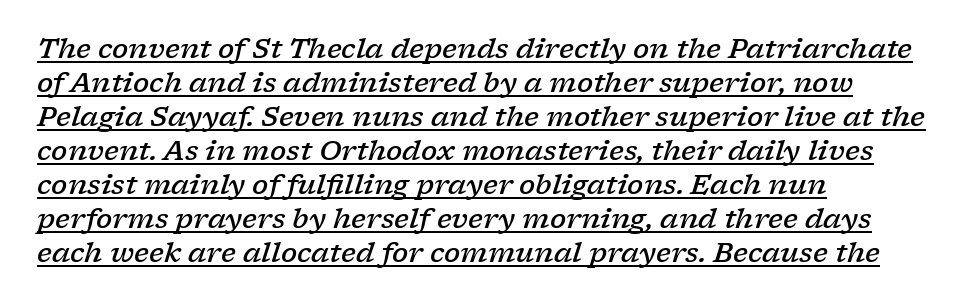
Is there an underline? Yes — a line sits under the letters. Style check: oblique. The leading is moderate, giving the passage an even texture. Typeset ragged right — the left edge is the straight one. Moderately thickened strokes mark this as semibold type. How are the letters spaced? Ordinarily, with no added tracking.
